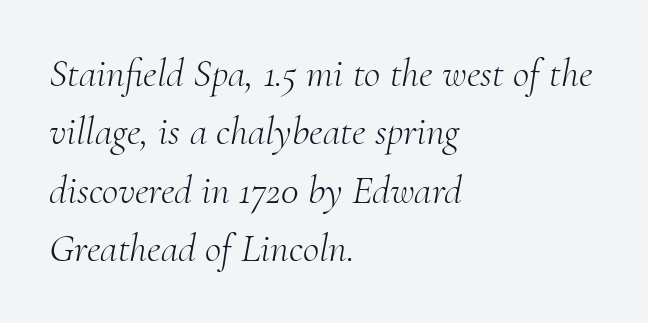
The image shows 40 px light serif type, italic (leaning right); set left-aligned, normal line spacing (1.46x), normal letter spacing, not underlined; medium stroke contrast and a small x-height.
